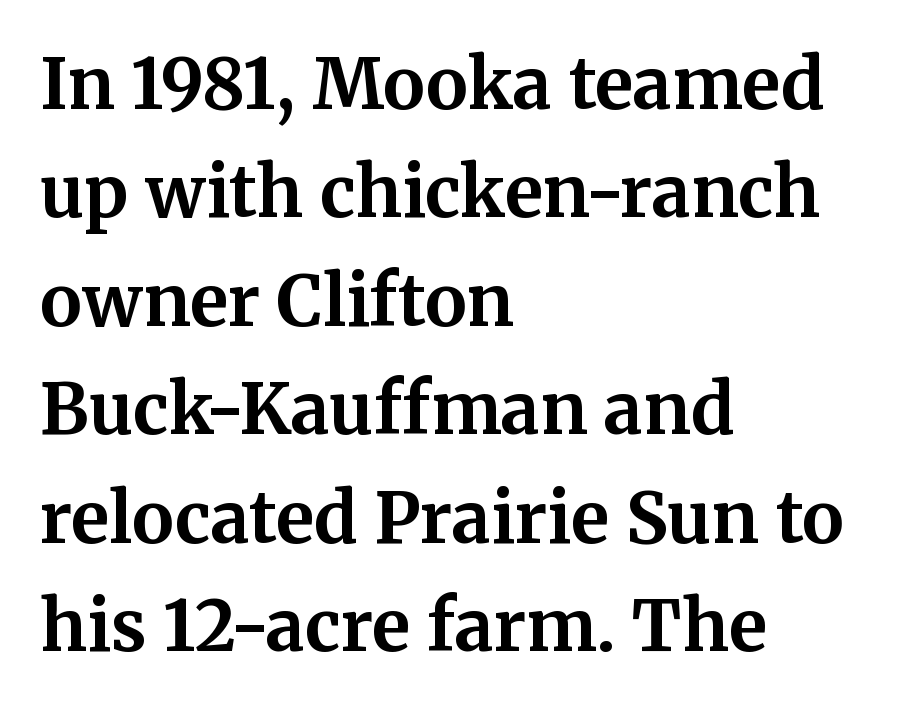
Plain, unruled lines of type. Reading down the block, your eye returns to a fixed left position each line. Vertically, the passage feels balanced, rows spaced as you'd expect. The strokes are fattened all the way to bold. This is roman type, the default non-slanted kind.
